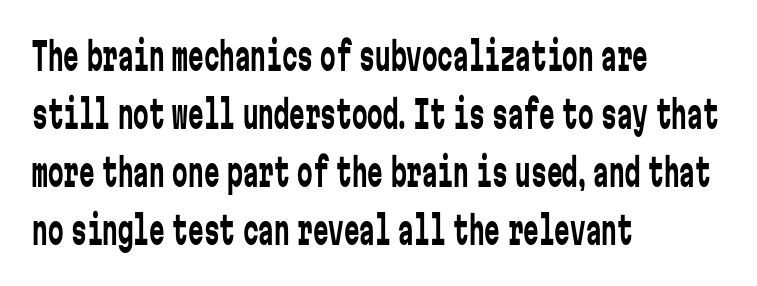
{"serif": "no", "italic": "no", "bold": "no", "weight": "regular", "width": "condensed", "stroke_contrast": "low", "x_height": "medium", "monospaced": "yes", "underline": "no", "align": "left", "line_spacing": "normal", "line_spacing_ratio": 1.49, "letter_spacing": "normal", "letter_spacing_em": 0.0, "glyph_px": 39}
